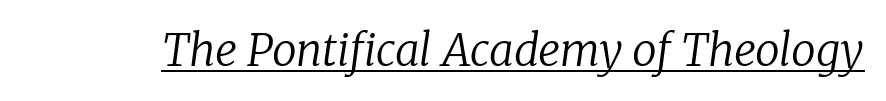
Q: Is the text bold? A: No.
Q: Is the text italic (slanted)? A: Yes, it leans right by about 8 degrees.
Q: Is the typeface a serif or a sans-serif typeface? A: Serif.
Q: Is the text underlined? A: Yes.
Q: Is the spacing between letters normal or unusually wide? A: Normal.
Q: Width (condensed, normal, or wide)? A: Normal.
Q: Stroke contrast? A: Low.
Q: x-height? A: Medium.
Q: Monospaced? A: No.
